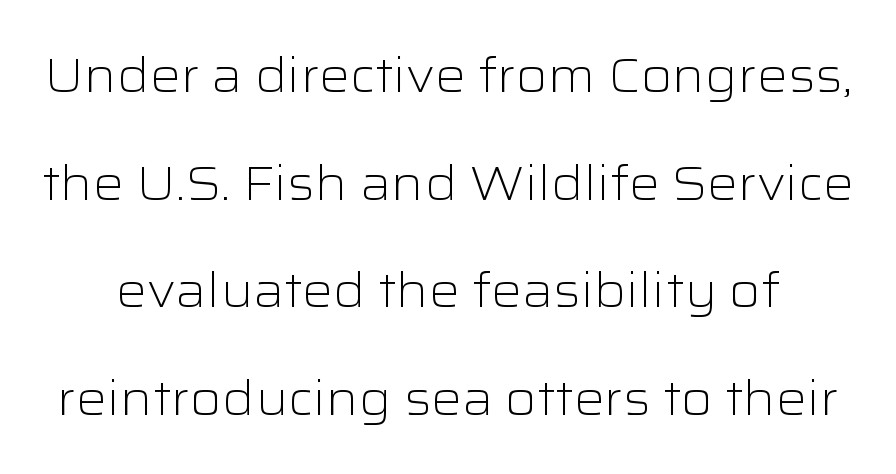
Leading is clearly above the norm, producing a sparse column. These lines are rendered in a variable-pitch font. Italic: no, the glyphs are upright roman. Nobody drew a line under any word here. A sans-serif font was chosen for this passage. Stroke mass is kept to a normal reading level or below.
